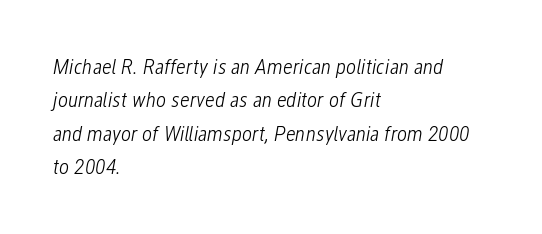
Observe the lean: these are italic letterforms. Stroke thickness stays within the range of a standard reading face or lighter. Horizontal alignment here is leftward, the default for most running prose. Default kerning and tracking; the words read as compact shapes. The gap between lines stays unmarked. The rendering uses a moderate line-height, typical for paragraphs.
